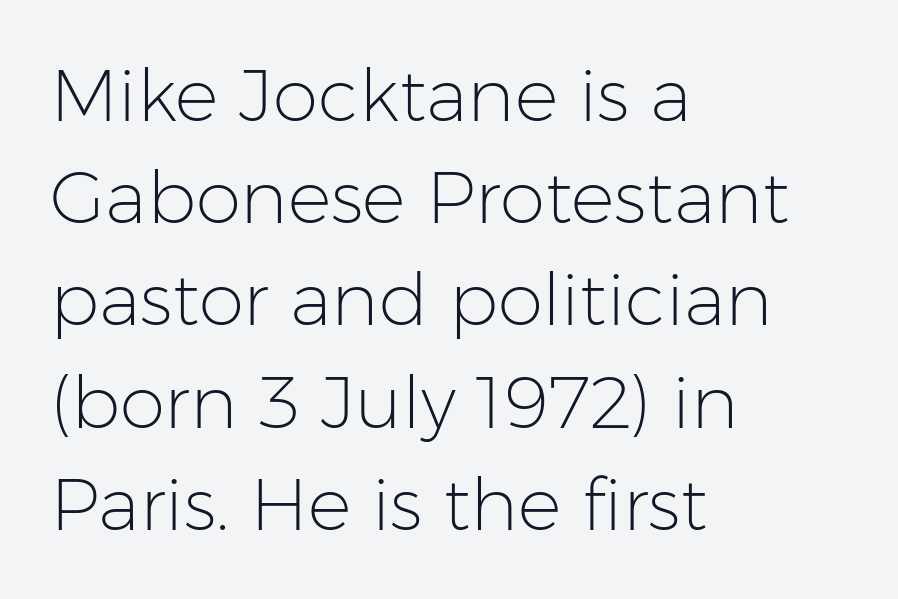
The image shows 73 px light sans-serif type, upright; set left-aligned, normal line spacing (1.4x), normal letter spacing, not underlined; low stroke contrast and a medium x-height.
